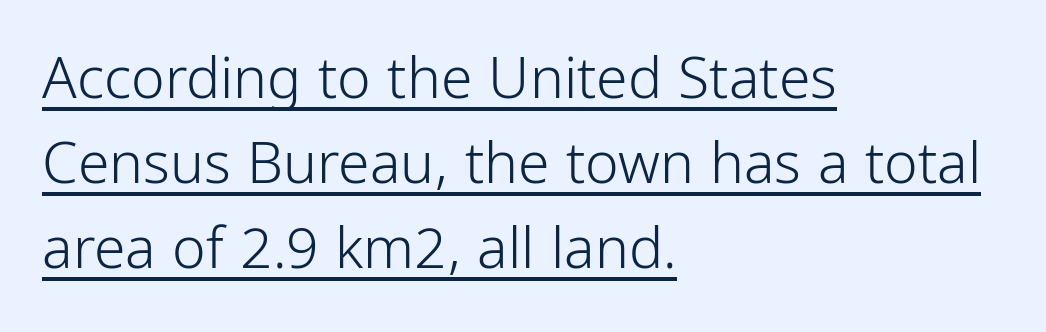
Q: Is the text bold? A: No.
Q: Is the text italic (slanted)? A: No, it is upright.
Q: Is the typeface a serif or a sans-serif typeface? A: Sans-serif.
Q: Is the text underlined? A: Yes.
Q: How is the paragraph aligned? A: Left-aligned.
Q: Is the spacing between letters normal or unusually wide? A: Normal.
Q: Is the spacing between lines tight, normal or loose? A: Normal.
Q: Width (condensed, normal, or wide)? A: Condensed.
Q: Stroke contrast? A: Low.
Q: x-height? A: Medium.
Q: Monospaced? A: No.
